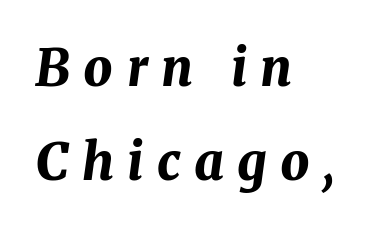
The image shows 51 px bold type, italic (leaning right); set left-aligned, line spacing 1.84x, unusually wide letter spacing (+0.26 em), not underlined; medium stroke contrast and a medium x-height.
